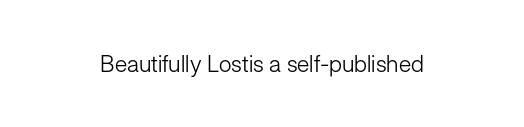
{"italic": "no", "bold": "no", "underline": "no", "letter_spacing": "normal", "letter_spacing_em": 0.0, "glyph_px": 23}
